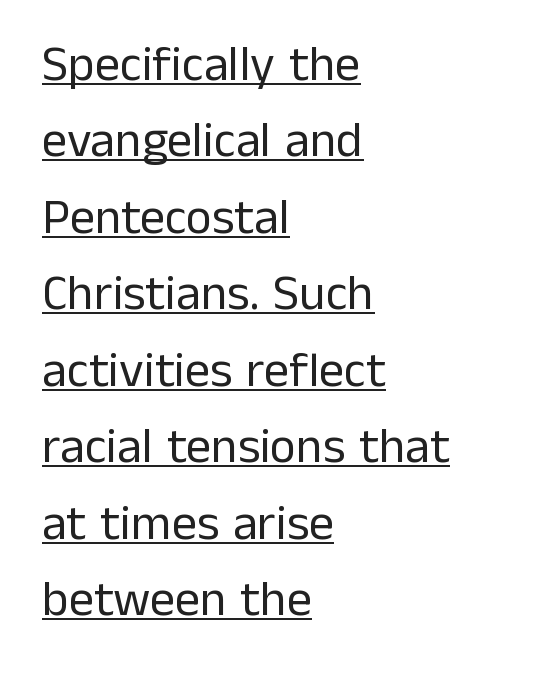
{"serif": "no", "italic": "no", "bold": "no", "weight": "regular", "width": "normal", "stroke_contrast": "low", "x_height": "medium", "monospaced": "no", "underline": "yes", "align": "left", "line_spacing": "normal", "line_spacing_ratio": 1.53, "letter_spacing": "normal", "letter_spacing_em": 0.0, "glyph_px": 50}
